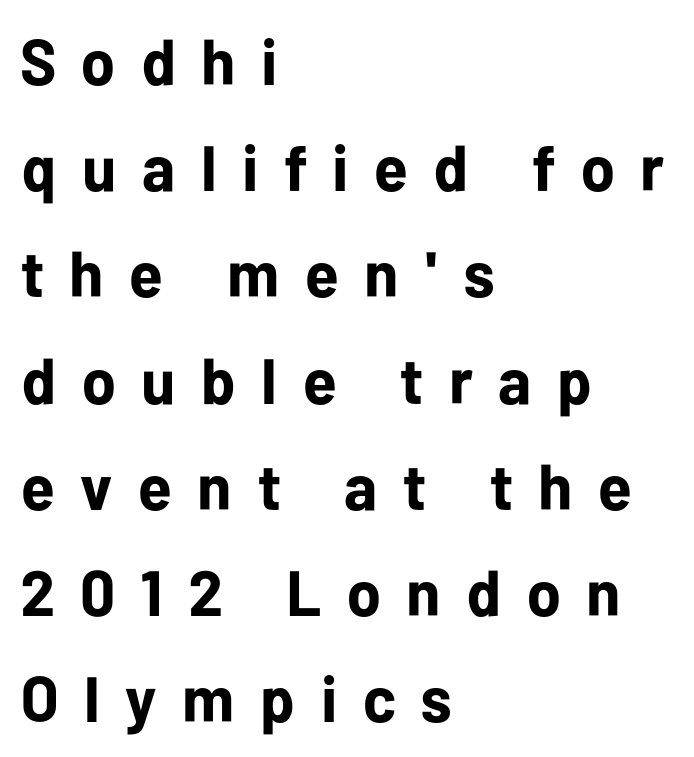
Notice how descenders clear the ascenders below comfortably — that's standard leading. Look at the tracking — it's clearly loosened, letters drifting apart. This is the regular roman posture of the typeface. A full-strength bold gives these letters their thick strokes. Do the characters align in a grid? No, the font is proportional. I'd call this a sans setting — the letters go barefoot.
